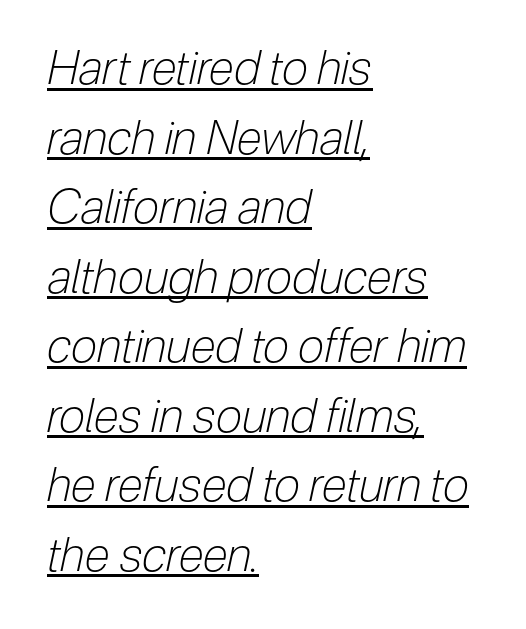
The image shows 47 px light, condensed type, italic (leaning right); set left-aligned, normal line spacing (1.48x), normal letter spacing, underlined; low stroke contrast and a medium x-height.
